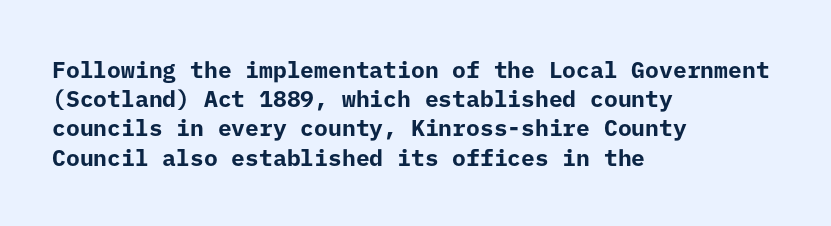
Is the block centered? No — it sits flush against the left margin. Strong, thick strokes mark this as bold type. Plain, unruled lines of type. Nothing unusual about the tracking: characters are spaced as the font intends. When letters stand straight like this, we call the style roman or upright. One glance says typical: line gaps are just what's usual.
